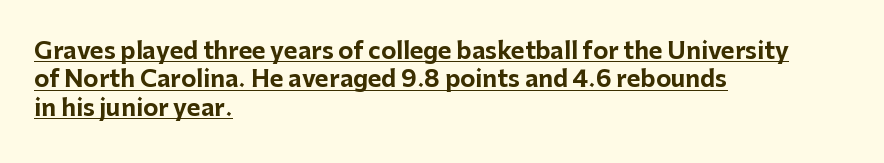
The image shows 23 px bold type, upright; set left-aligned, line spacing 1.23x, normal letter spacing, underlined.
